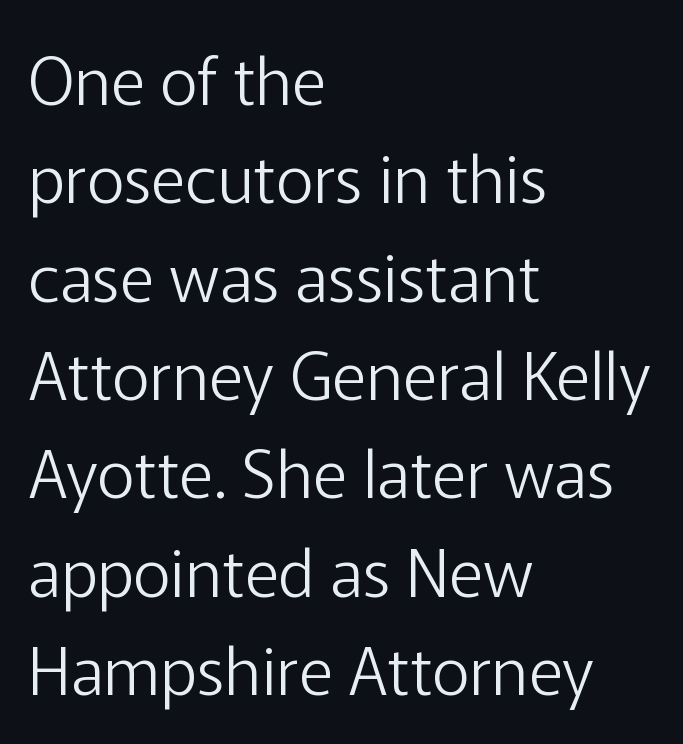
{"serif": "no", "italic": "no", "bold": "no", "weight": "light", "width": "normal", "stroke_contrast": "low", "x_height": "medium", "monospaced": "no", "underline": "no", "align": "left", "line_spacing": "normal", "line_spacing_ratio": 1.49, "letter_spacing": "normal", "letter_spacing_em": 0.0, "glyph_px": 66}
